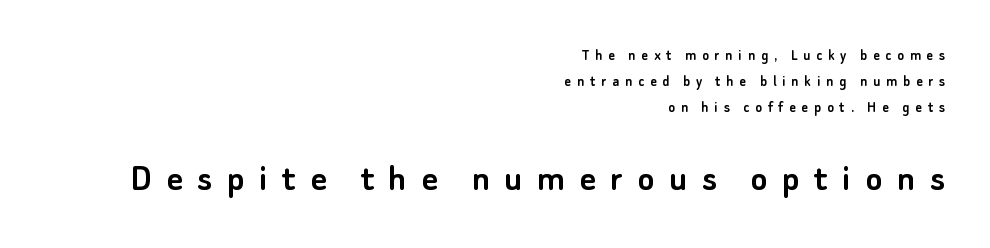
The image shows 40 px sans-serif type, upright; set right-aligned, normal line spacing (1.61x), unusually wide letter spacing (+0.36 em), not underlined; the second (bottom) block is 2.5x larger; low stroke contrast and a small x-height.
